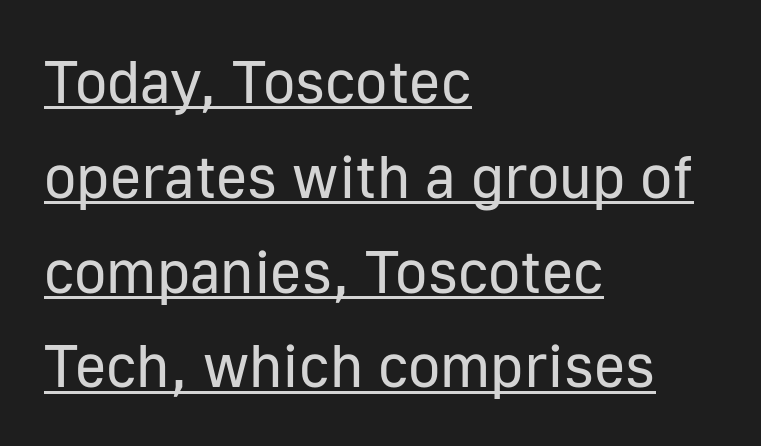
{"serif": "no", "italic": "no", "bold": "no", "weight": "regular", "width": "normal", "stroke_contrast": "low", "x_height": "medium", "monospaced": "no", "underline": "yes", "align": "left", "line_spacing": "normal", "line_spacing_ratio": 1.58, "letter_spacing": "normal", "letter_spacing_em": 0.0, "glyph_px": 60}
